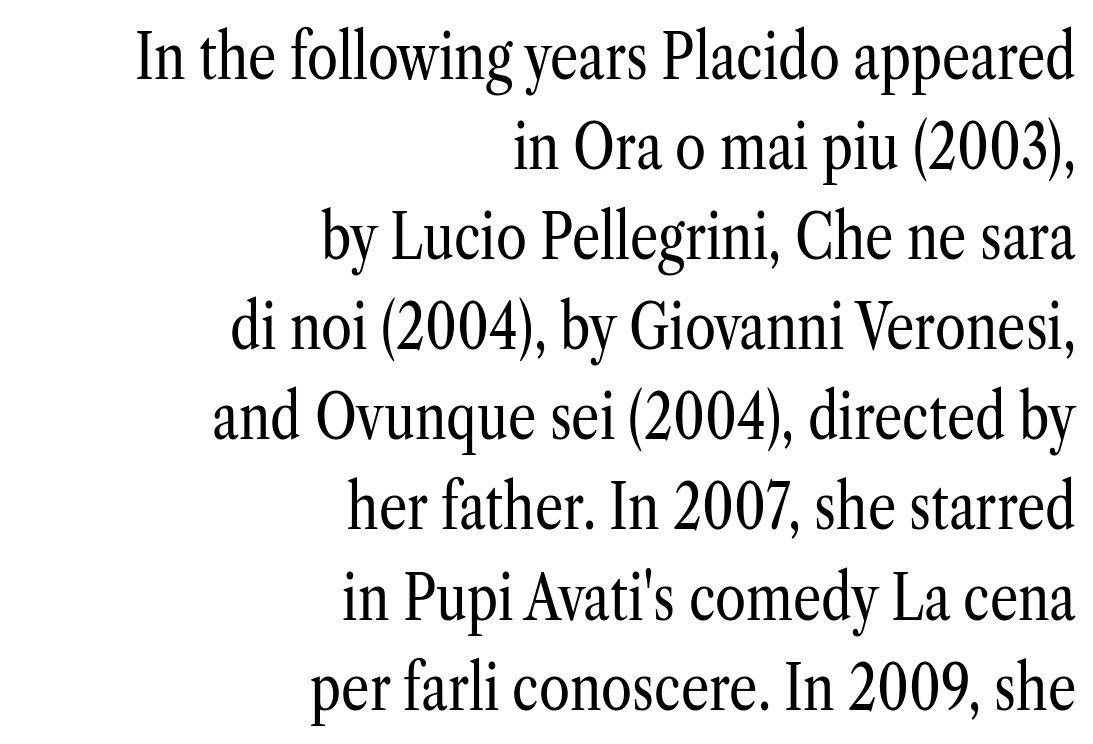
Q: Is the text bold? A: No.
Q: Is the text italic (slanted)? A: No, it is upright.
Q: Is the typeface a serif or a sans-serif typeface? A: Serif.
Q: Is the text underlined? A: No.
Q: How is the paragraph aligned? A: Right-aligned.
Q: Is the spacing between letters normal or unusually wide? A: Normal.
Q: Is the spacing between lines tight, normal or loose? A: Normal.
Q: Width (condensed, normal, or wide)? A: Condensed.
Q: Stroke contrast? A: Low.
Q: x-height? A: Medium.
Q: Monospaced? A: No.
